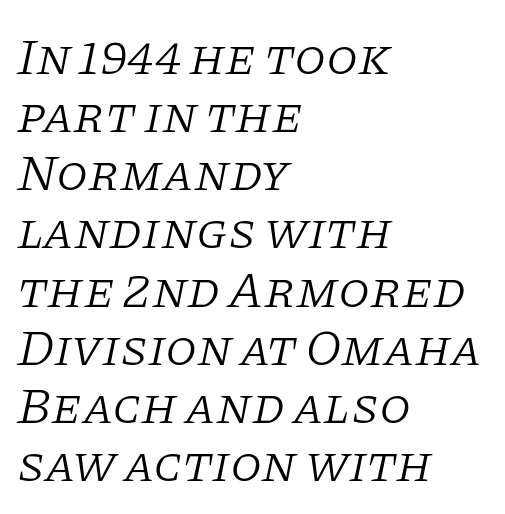
{"serif": "yes", "italic": "yes", "lean": "right", "slant_degrees": 11, "bold": "no", "weight": "light", "width": "normal", "stroke_contrast": "low", "x_height": "large", "monospaced": "no", "underline": "no", "align": "left", "line_spacing": "tight", "line_spacing_ratio": 1.14, "letter_spacing": "normal", "letter_spacing_em": 0.0, "glyph_px": 51}
